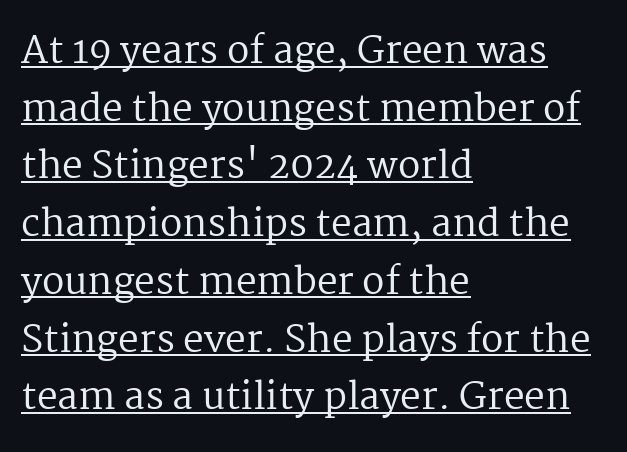
The characters are drawn with everyday or finer stroke widths. These lines sit exactly where default settings would place them. Serif or sans? Serif — the stroke terminals have little feet. This sample uses an upright cut, with every glyph sitting square on the baseline. Proportional: the letters do not fall into vertical columns.
